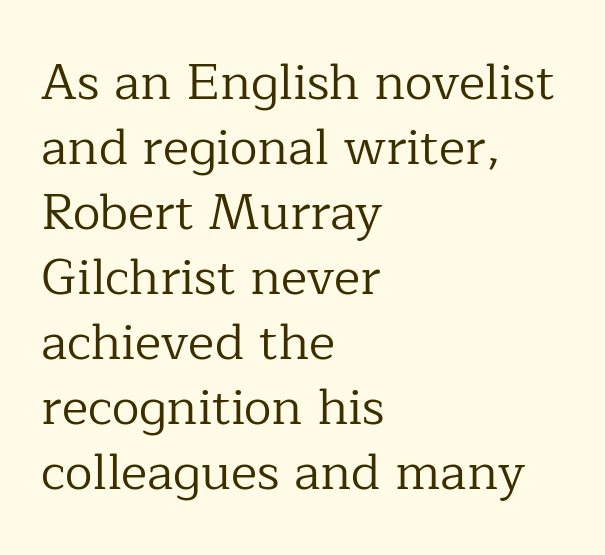
Q: Is the text bold? A: No.
Q: Is the text italic (slanted)? A: No, it is upright.
Q: Is the typeface a serif or a sans-serif typeface? A: Serif.
Q: Is the text underlined? A: No.
Q: How is the paragraph aligned? A: Left-aligned.
Q: Is the spacing between letters normal or unusually wide? A: Normal.
Q: Is the spacing between lines tight, normal or loose? A: Normal.
Q: Width (condensed, normal, or wide)? A: Normal.
Q: Stroke contrast? A: Low.
Q: x-height? A: Medium.
Q: Monospaced? A: No.
